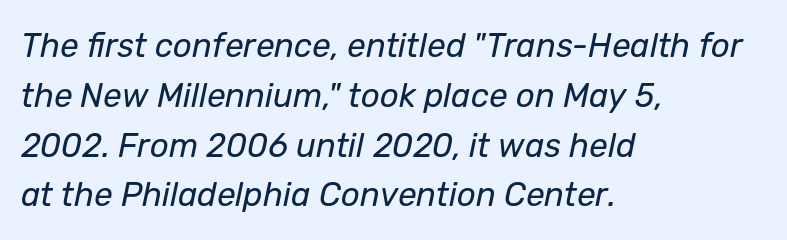
These lines sit exactly where default settings would place them. A typesetter would call this zero additional tracking. The rendering uses natural spacing where letterforms have individual widths. Weight: regular or lighter. Italic? Definitely — the glyphs are oblique.
